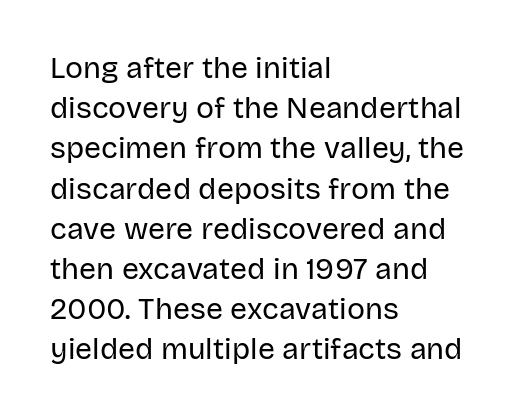
Q: Is the text bold? A: No.
Q: Is the text italic (slanted)? A: No, it is upright.
Q: Is the typeface a serif or a sans-serif typeface? A: Sans-serif.
Q: Is the text underlined? A: No.
Q: How is the paragraph aligned? A: Left-aligned.
Q: Is the spacing between letters normal or unusually wide? A: Normal.
Q: Is the spacing between lines tight, normal or loose? A: Normal.
Q: Width (condensed, normal, or wide)? A: Normal.
Q: Stroke contrast? A: Low.
Q: x-height? A: Large.
Q: Monospaced? A: No.
